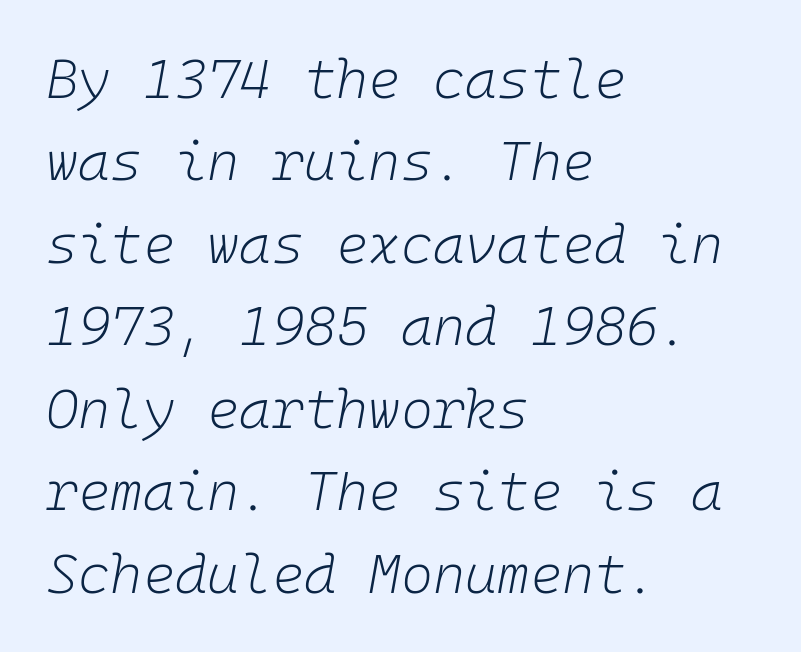
The image shows 55 px light type, italic (leaning right), monospaced; set left-aligned, normal line spacing (1.5x), normal letter spacing, not underlined; low stroke contrast and a medium x-height.
